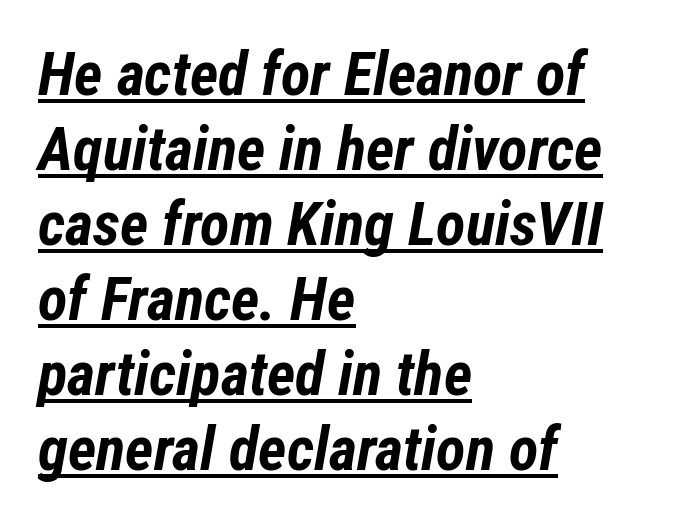
These lines stack with their left ends in a neat column. This is oblique type, the kind used for emphasis or titles. Strokes here are thick enough to call this a true bold. Think of a printed novel: that variable character pitch is what you see here. Honestly, the underline is the first thing you notice here. The letters sit at their default tracking, neither squeezed nor spread.
